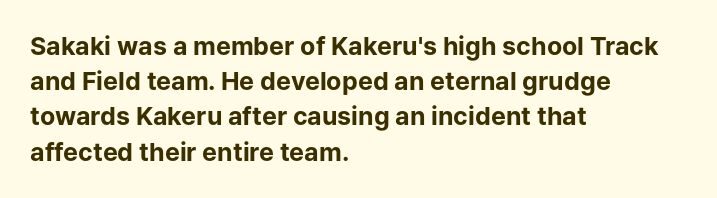
Q: Is the text bold? A: Yes.
Q: Is the text italic (slanted)? A: No, it is upright.
Q: Is the text underlined? A: No.
Q: How is the paragraph aligned? A: Left-aligned.
Q: Is the spacing between letters normal or unusually wide? A: Normal.
Q: Is the spacing between lines tight, normal or loose? A: Normal.
